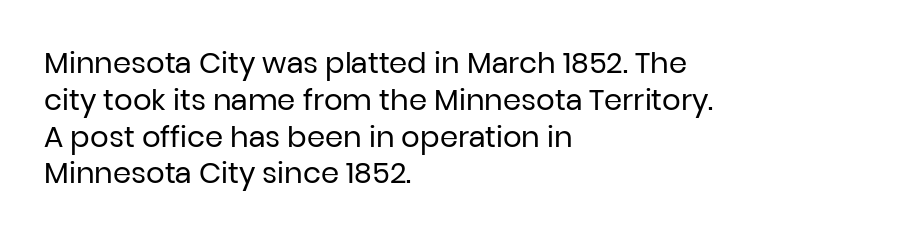
Is this a sans? Yes — the strokes have no serifs. Caption: multi-line text, flush left, ragged right. Vertical strokes here are truly vertical. No heavy texture on the line: the type isn't bold. Note the varied advance widths — an 'i' is clearly narrower than an 'm'.
